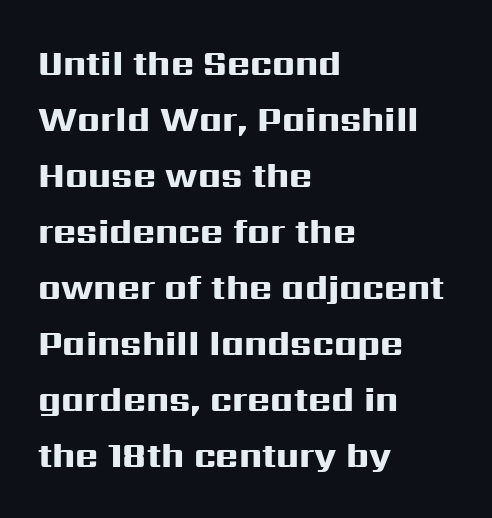
Does the weight exceed regular? Yes, all the way to bold. Each letter's strokes conclude bluntly, with no projecting serifs. The face used here is proportionally spaced, like ordinary book or web type. Students, observe: this is what conventionally led text looks like. Decoration check: the copy has no underline.
